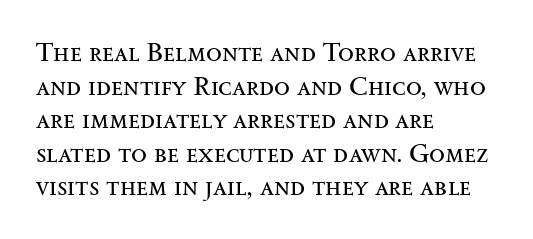
Q: Is the text bold? A: No.
Q: Is the text italic (slanted)? A: No, it is upright.
Q: Is the text underlined? A: No.
Q: How is the paragraph aligned? A: Left-aligned.
Q: Is the spacing between letters normal or unusually wide? A: Normal.
Q: Is the spacing between lines tight, normal or loose? A: Normal.
